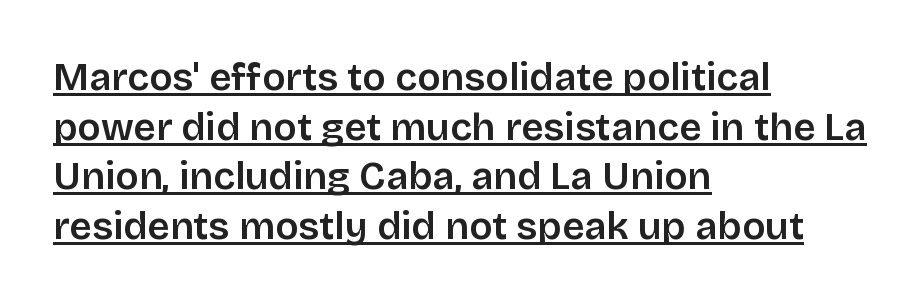
Q: Is the text italic (slanted)? A: No, it is upright.
Q: Is the typeface a serif or a sans-serif typeface? A: Sans-serif.
Q: Is the text underlined? A: Yes.
Q: How is the paragraph aligned? A: Left-aligned.
Q: Is the spacing between letters normal or unusually wide? A: Normal.
Q: Is the spacing between lines tight, normal or loose? A: Normal.
Q: Width (condensed, normal, or wide)? A: Normal.
Q: Stroke contrast? A: Low.
Q: x-height? A: Large.
Q: Monospaced? A: No.
